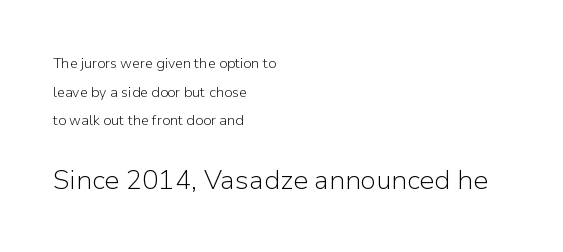
{"italic": "no", "bold": "no", "underline": "no", "align": "left", "line_spacing": "loose", "line_spacing_ratio": 2.05, "letter_spacing": "normal", "letter_spacing_em": 0.0, "larger_block": "second", "size_ratio": 1.93, "glyph_px": 27}
